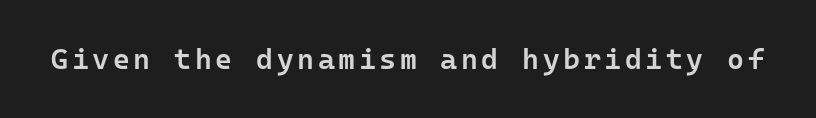
Q: Is the text bold? A: Semi-bold.
Q: Is the text italic (slanted)? A: No, it is upright.
Q: Is the typeface a serif or a sans-serif typeface? A: Sans-serif.
Q: Is the text underlined? A: No.
Q: Width (condensed, normal, or wide)? A: Normal.
Q: Stroke contrast? A: Low.
Q: x-height? A: Medium.
Q: Monospaced? A: Yes.
